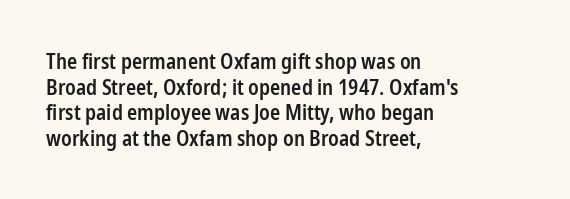
Q: Is the text bold? A: Semi-bold.
Q: Is the text italic (slanted)? A: No, it is upright.
Q: Is the text underlined? A: No.
Q: How is the paragraph aligned? A: Left-aligned.
Q: Is the spacing between letters normal or unusually wide? A: Normal.
